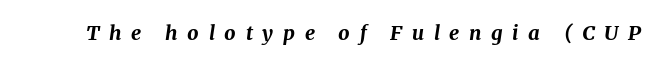
The image shows 20 px bold type, italic (leaning right); set unusually wide letter spacing (+0.48 em), not underlined.
